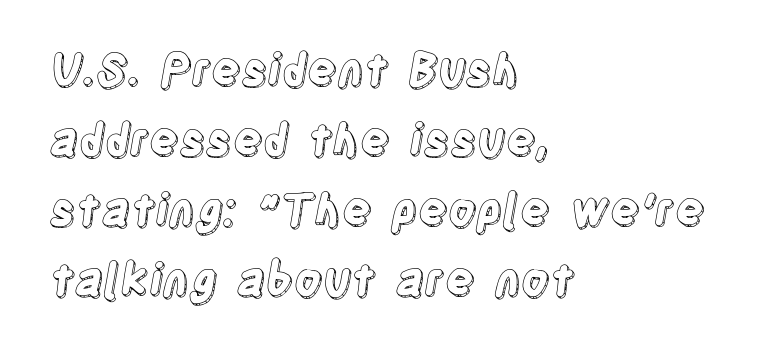
The image shows 44 px condensed type; set left-aligned, normal line spacing (1.59x), normal letter spacing, not underlined; a large x-height.
